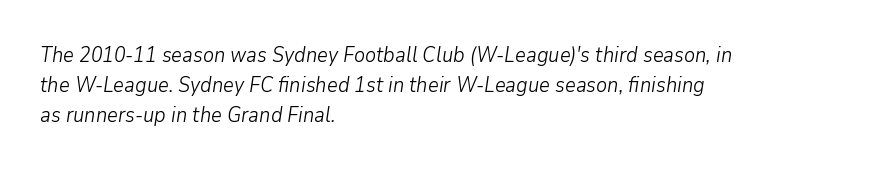
The image shows 21 px text type, italic (leaning right); set left-aligned, normal line spacing (1.42x), normal letter spacing, not underlined.
